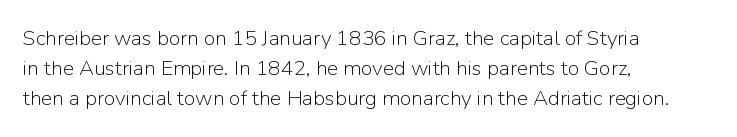
The image shows 21 px text type, upright; set left-aligned, normal line spacing (1.44x), normal letter spacing, not underlined.
